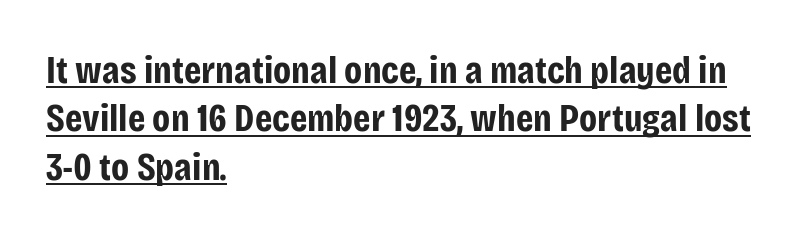
The image shows 39 px bold, condensed sans-serif type, upright; set left-aligned, line spacing 1.24x, normal letter spacing, underlined; low stroke contrast and a large x-height.
